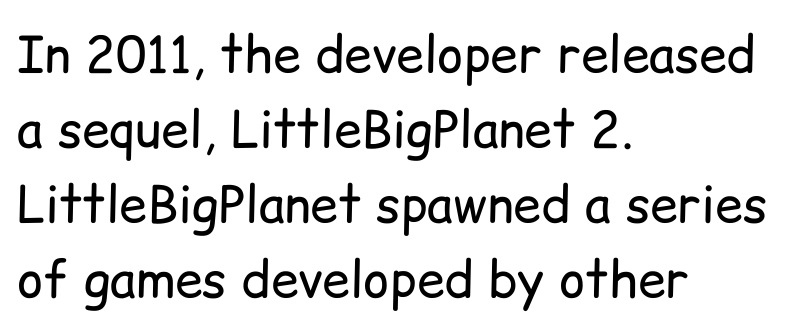
The image shows 50 px regular-weight sans-serif type, upright; set left-aligned, normal line spacing (1.5x), normal letter spacing, not underlined; low stroke contrast and a medium x-height.
